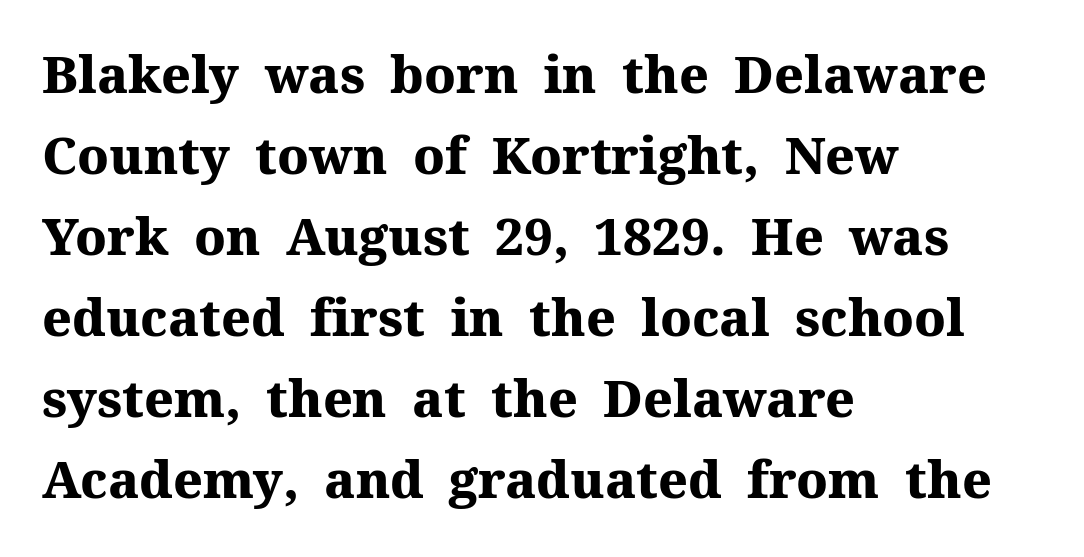
Q: Is the text bold? A: Yes.
Q: Is the text italic (slanted)? A: No, it is upright.
Q: Is the typeface a serif or a sans-serif typeface? A: Serif.
Q: Is the text underlined? A: No.
Q: How is the paragraph aligned? A: Left-aligned.
Q: Is the spacing between letters normal or unusually wide? A: Normal.
Q: Is the spacing between lines tight, normal or loose? A: Normal.
Q: Width (condensed, normal, or wide)? A: Normal.
Q: Stroke contrast? A: Medium.
Q: x-height? A: Medium.
Q: Monospaced? A: No.
